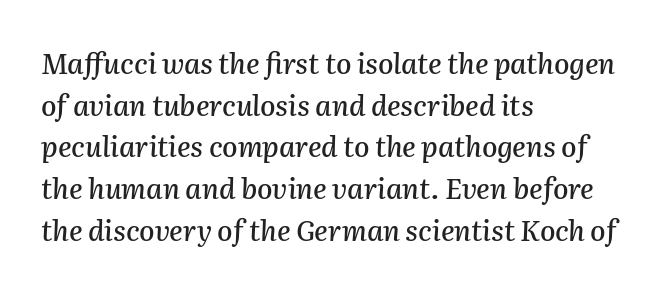
Q: Is the text italic (slanted)? A: Yes, it leans right by about 2 degrees.
Q: Is the text underlined? A: No.
Q: How is the paragraph aligned? A: Left-aligned.
Q: Is the spacing between letters normal or unusually wide? A: Normal.
Q: Is the spacing between lines tight, normal or loose? A: Normal.
Q: Width (condensed, normal, or wide)? A: Normal.
Q: Stroke contrast? A: Medium.
Q: x-height? A: Medium.
Q: Monospaced? A: No.
